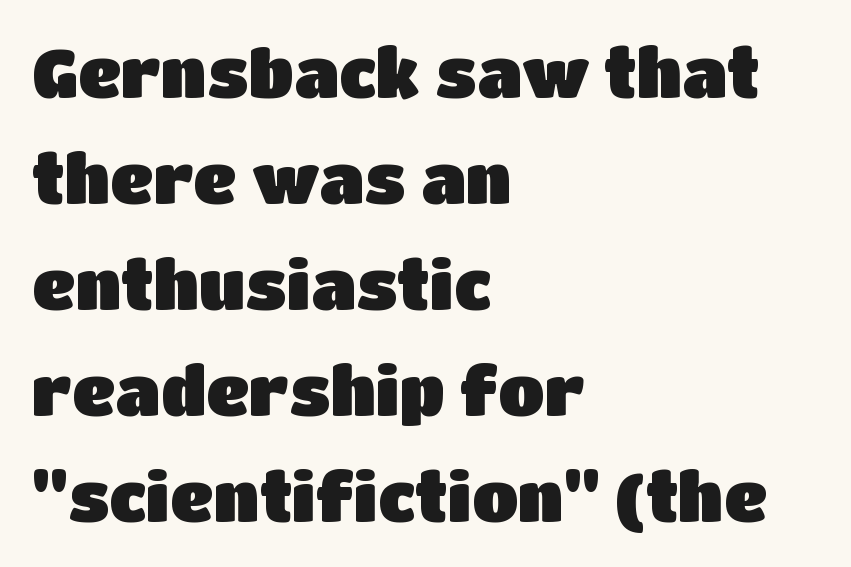
The image shows 68 px sans-serif type, upright; set left-aligned, normal line spacing (1.56x), normal letter spacing, not underlined; low stroke contrast and a large x-height.
